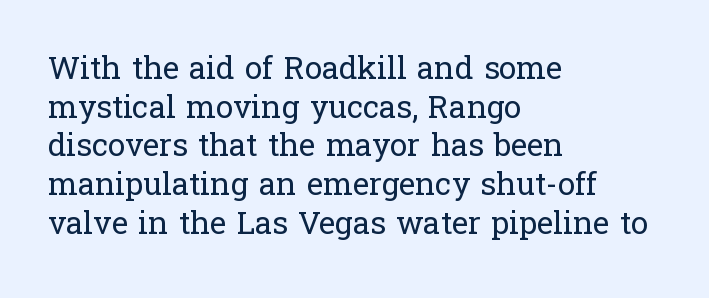
Q: Is the text bold? A: No.
Q: Is the text italic (slanted)? A: No, it is upright.
Q: Is the typeface a serif or a sans-serif typeface? A: Serif.
Q: Is the text underlined? A: No.
Q: How is the paragraph aligned? A: Left-aligned.
Q: Is the spacing between letters normal or unusually wide? A: Normal.
Q: Is the spacing between lines tight, normal or loose? A: Normal.
Q: Width (condensed, normal, or wide)? A: Normal.
Q: Stroke contrast? A: Low.
Q: x-height? A: Medium.
Q: Monospaced? A: No.
